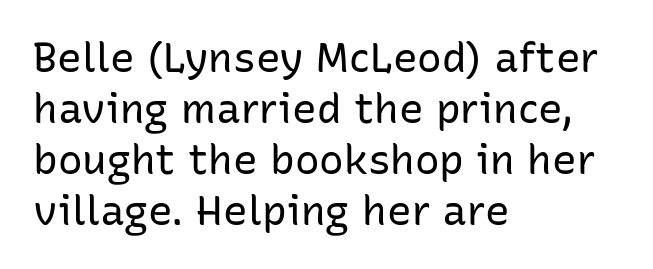
{"serif": "no", "italic": "no", "bold": "no", "weight": "regular", "width": "normal", "stroke_contrast": "low", "x_height": "medium", "monospaced": "no", "underline": "no", "align": "left", "line_spacing_ratio": 1.24, "letter_spacing": "normal", "letter_spacing_em": 0.0, "glyph_px": 41}
